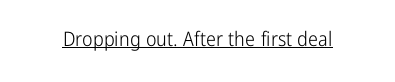
Between one letter and the next there's only the usual sliver of space. A roman cut, with each character standing at attention. The rendered words wear a rule along their underside. Heaviness? Minimal to ordinary, like unemphasized prose.
